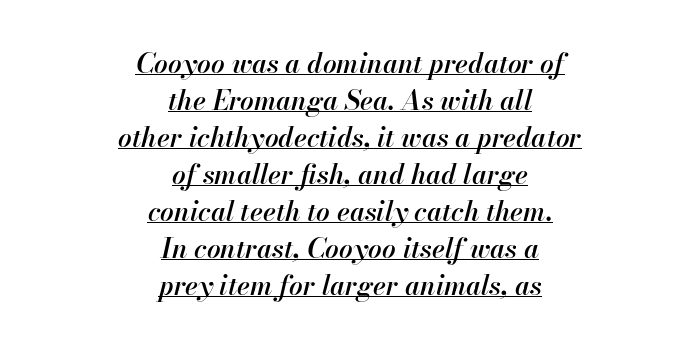
Its strokes are somewhat broadened, the hallmark of semibold type. The whitespace from short lines is split evenly between both sides. Does the leading feel generous? No, just average. These characters rest on top of a visible drawn line.
